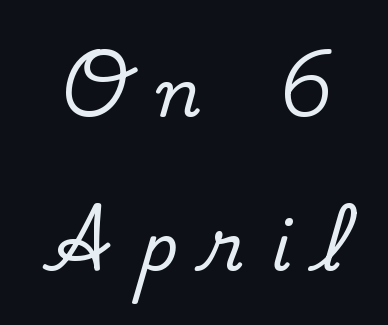
Descenders hang freely into open space. Vertically, the passage feels expansive, rows floating well apart. Observe the wide spacing: letters keep a clear distance from each other. In terms of letterform style, serifs are clearly present. Think of a printed novel: that variable character pitch is what you see here.
